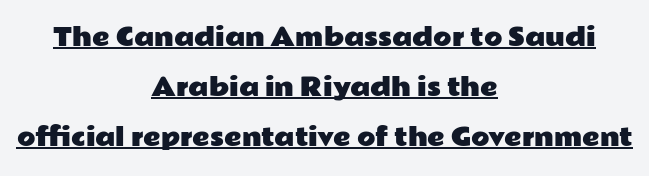
{"italic": "no", "underline": "yes", "align": "center", "line_spacing": "loose", "line_spacing_ratio": 2.09, "letter_spacing": "normal", "letter_spacing_em": 0.0, "glyph_px": 24}
